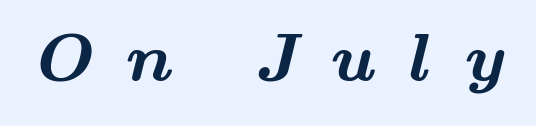
{"serif": "yes", "bold": "yes", "weight": "bold", "width": "wide", "stroke_contrast": "medium", "x_height": "small", "monospaced": "no", "underline": "no", "letter_spacing": "wide", "letter_spacing_em": 0.49, "glyph_px": 67}
